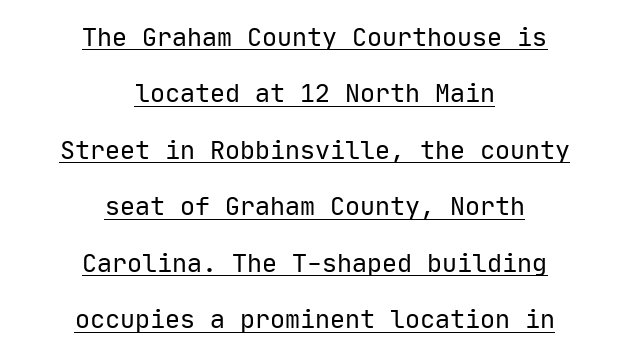
The string is rendered with underlining switched on. The passage is arranged like a title page — every line centered. Does extra space separate the letters? No, they use regular spacing. The characters are drawn with everyday or finer stroke widths. The designer dialed line spacing up above the default. The letters stand straight up with perfectly vertical stems.
